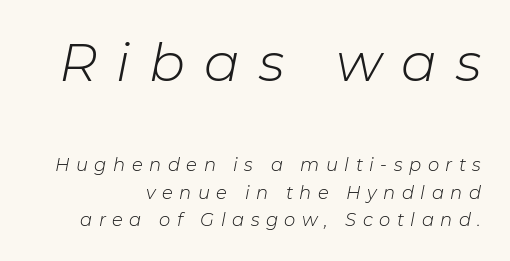
The image shows 53 px light type, italic (leaning right); set right-aligned, normal line spacing (1.54x), unusually wide letter spacing (+0.36 em), not underlined; the first (top) block is 2.94x larger; low stroke contrast and a medium x-height.
